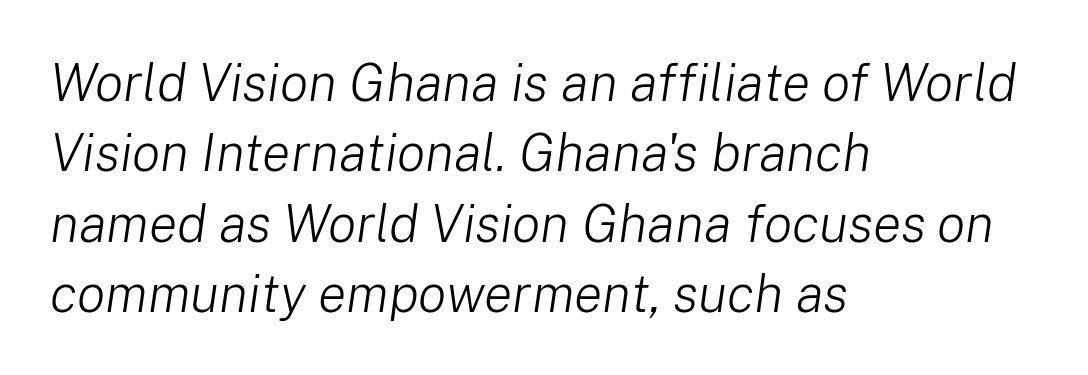
{"italic": "yes", "lean": "right", "slant_degrees": 8, "bold": "no", "weight": "light", "width": "normal", "stroke_contrast": "low", "x_height": "medium", "monospaced": "no", "underline": "no", "align": "left", "line_spacing": "normal", "line_spacing_ratio": 1.33, "letter_spacing": "normal", "letter_spacing_em": 0.0, "glyph_px": 53}
